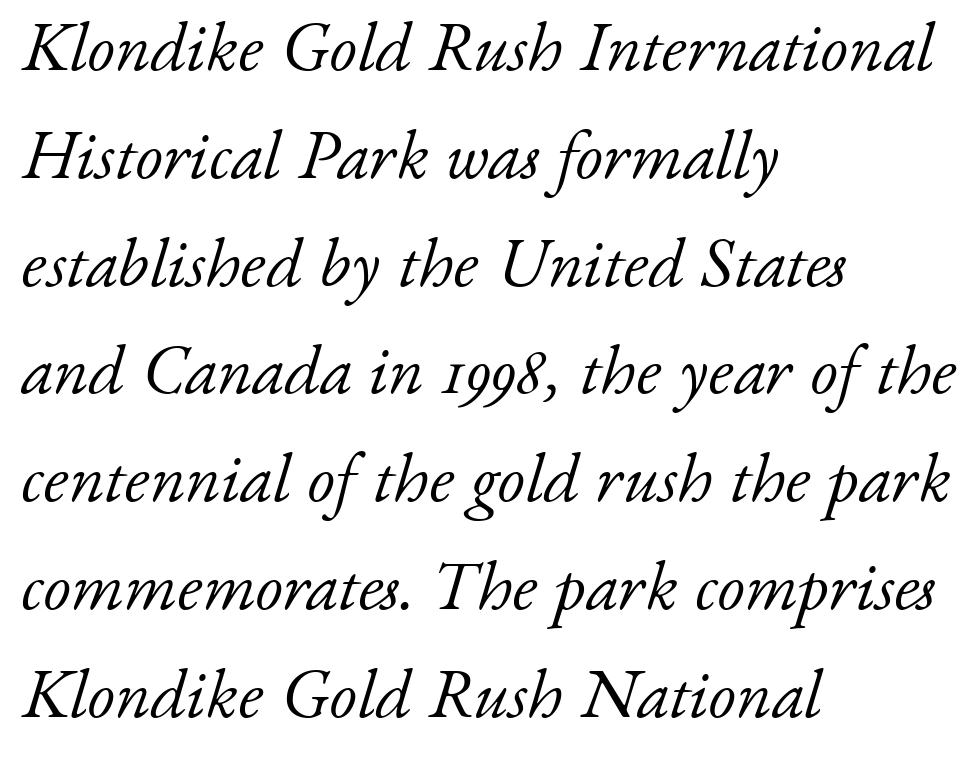
Q: Is the text bold? A: No.
Q: Is the text italic (slanted)? A: Yes, it leans right by about 17 degrees.
Q: Is the typeface a serif or a sans-serif typeface? A: Serif.
Q: Is the text underlined? A: No.
Q: How is the paragraph aligned? A: Left-aligned.
Q: Is the spacing between letters normal or unusually wide? A: Normal.
Q: Is the spacing between lines tight, normal or loose? A: Normal.
Q: Width (condensed, normal, or wide)? A: Normal.
Q: Stroke contrast? A: Low.
Q: x-height? A: Small.
Q: Monospaced? A: No.
